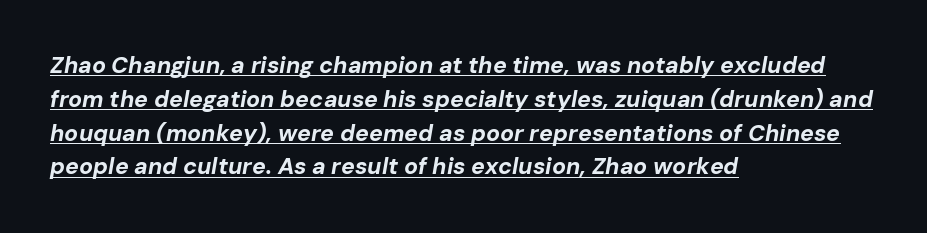
The image shows 23 px bold type, italic (leaning right); set left-aligned, normal line spacing (1.47x), normal letter spacing, underlined.
